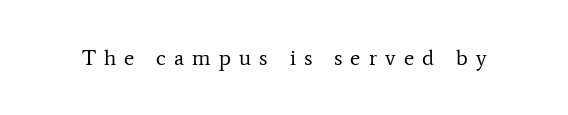
The image shows 22 px text type, upright; set unusually wide letter spacing (+0.37 em), not underlined.
